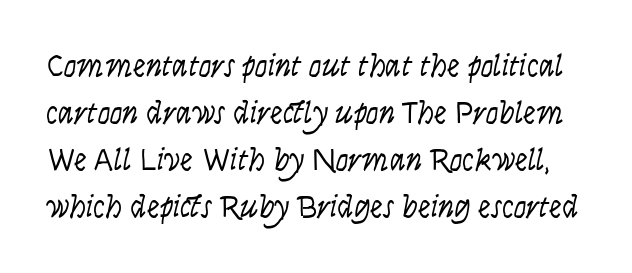
What stands out about the letter spacing? Nothing — it is the standard amount. Is this a fixed-width face? No — the glyphs have proportional, varying widths. The letters are slanted; this is an italic face. The face looks like a standard text weight, possibly lighter. Rule under the text: the space is simply empty. Notice how descenders clear the ascenders below comfortably — that's standard leading.
